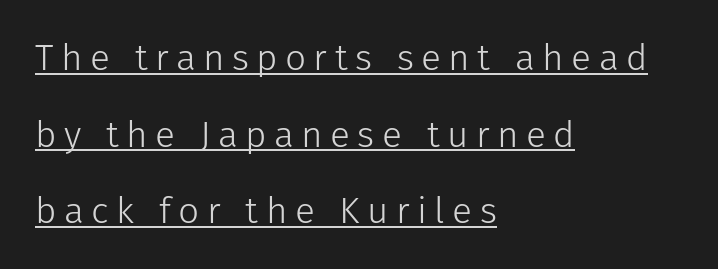
The image shows 37 px light sans-serif type, upright; set left-aligned, loose line spacing (2.07x), unusually wide letter spacing (+0.2 em), underlined; low stroke contrast and a medium x-height.
